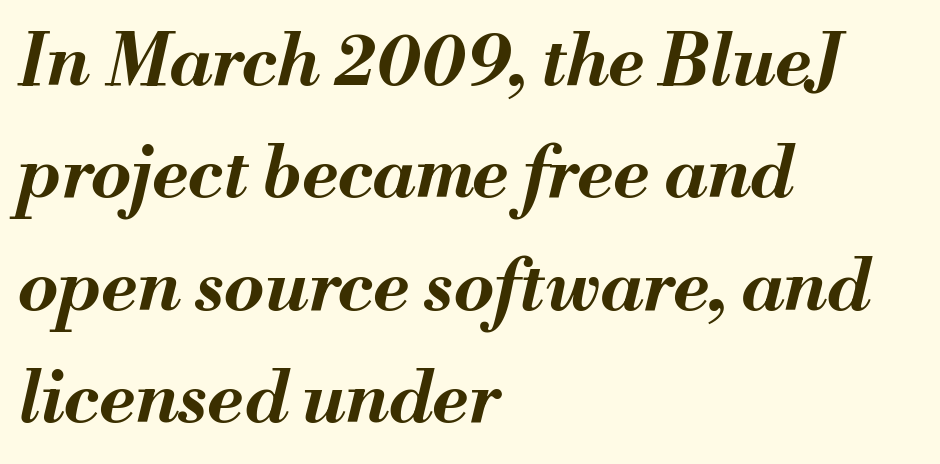
Q: Is the text bold? A: Yes.
Q: Is the text italic (slanted)? A: Yes, it leans right by about 13 degrees.
Q: Is the text underlined? A: No.
Q: How is the paragraph aligned? A: Left-aligned.
Q: Is the spacing between letters normal or unusually wide? A: Normal.
Q: Is the spacing between lines tight, normal or loose? A: Normal.
Q: Width (condensed, normal, or wide)? A: Normal.
Q: Stroke contrast? A: Medium.
Q: x-height? A: Small.
Q: Monospaced? A: No.
